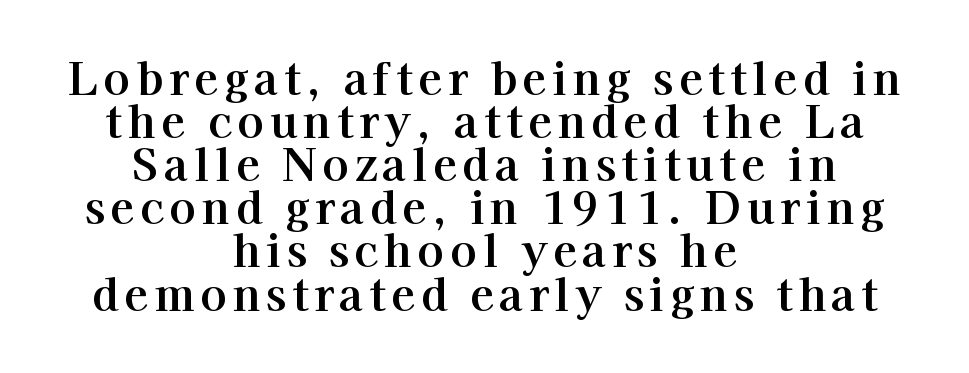
A typesetter would call this leading minimal, almost set solid. This rendering uses center alignment, leaving both contours irregular but symmetric. The rendering uses natural spacing where letterforms have individual widths. A roman cut, with each character standing at attention. Anything drawn beneath the words? Only blank space.
